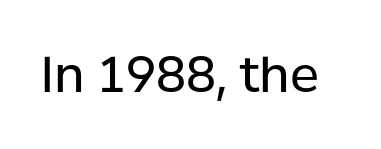
{"serif": "no", "italic": "no", "bold": "no", "weight": "regular", "width": "normal", "stroke_contrast": "low", "x_height": "medium", "monospaced": "no", "underline": "no", "letter_spacing": "normal", "letter_spacing_em": 0.0, "glyph_px": 49}
